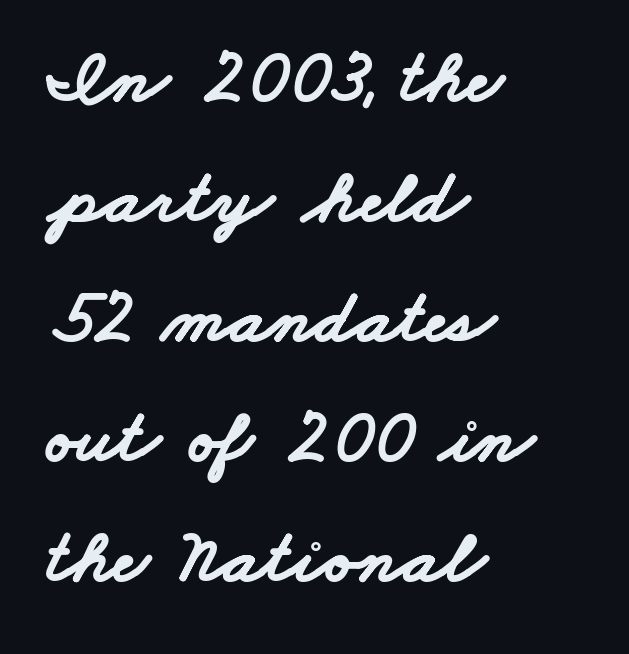
Spacing between characters is what you'd get straight out of the box. The face used here is a sans, in the tradition of grotesques and geometrics. A student would call this left alignment; a typographer would say flush left, rag right. Looks like regular typesetting: each glyph gets only the width it needs. As a designer I'd log this as weight 700, bold.
